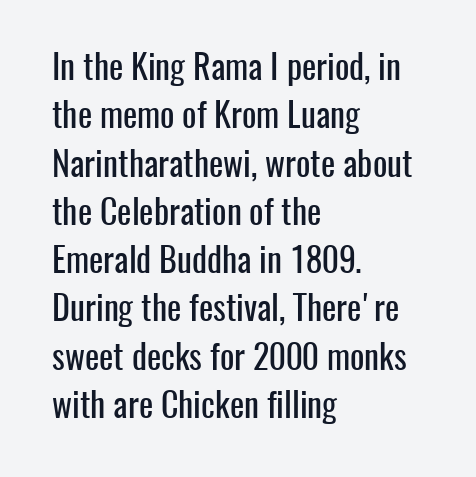
The image shows 34 px condensed sans-serif type, upright; set left-aligned, normal line spacing (1.42x), normal letter spacing, not underlined; low stroke contrast and a medium x-height.
